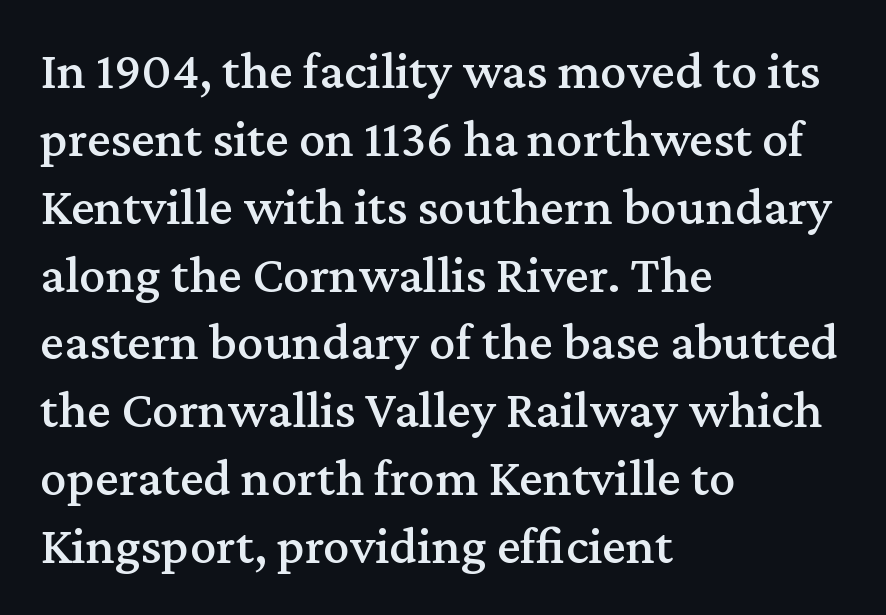
The letters stand straight up with perfectly vertical stems. Is this a sans? No — the strokes have serifs. Character widths vary here, with narrow letters taking less room than wide ones. The line-height multiplier appears to be the usual default. The rag falls on the right side of this text block. Compared with typical body copy, the letter spacing here is the same.
